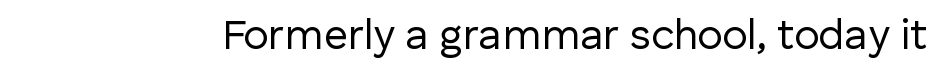
The image shows 42 px regular-weight sans-serif type, upright; set normal letter spacing, not underlined; low stroke contrast and a medium x-height.
